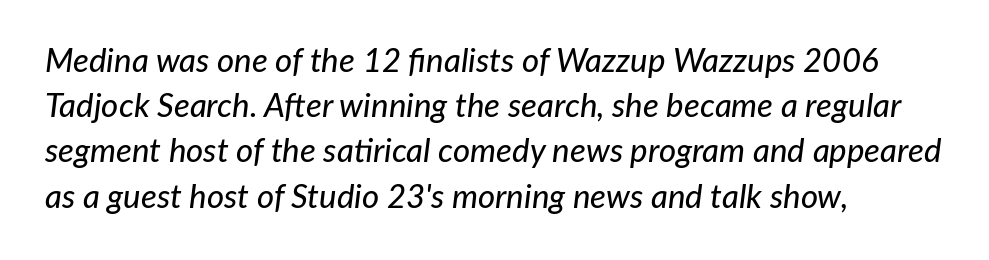
The image shows 33 px text type, italic (leaning right); set left-aligned, normal line spacing (1.37x), normal letter spacing, not underlined; low stroke contrast and a medium x-height.
